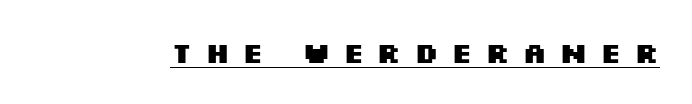
The image shows 29 px heavy, wide sans-serif type, upright; set unusually wide letter spacing (+0.41 em), underlined; medium stroke contrast and a large x-height.
